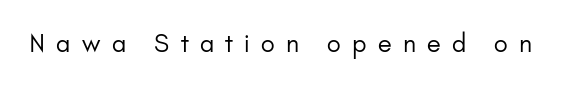
The passage shown has open, widely tracked lettering throughout. Stroke mass is kept to a normal reading level or below. The font's upright variant was chosen for this text. Bare-footed words on every line.
